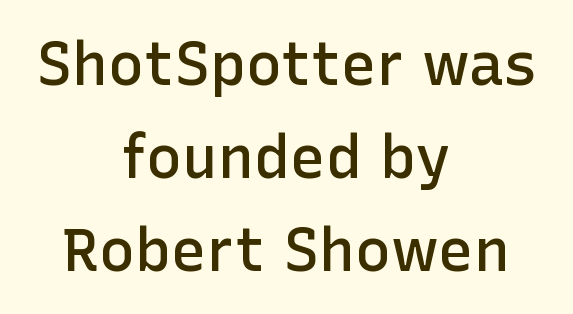
Q: Is the text bold? A: Semi-bold.
Q: Is the text italic (slanted)? A: No, it is upright.
Q: Is the typeface a serif or a sans-serif typeface? A: Sans-serif.
Q: Is the text underlined? A: No.
Q: How is the paragraph aligned? A: Centered.
Q: Is the spacing between letters normal or unusually wide? A: Normal.
Q: Is the spacing between lines tight, normal or loose? A: Normal.
Q: Width (condensed, normal, or wide)? A: Normal.
Q: Stroke contrast? A: Low.
Q: x-height? A: Medium.
Q: Monospaced? A: No.
